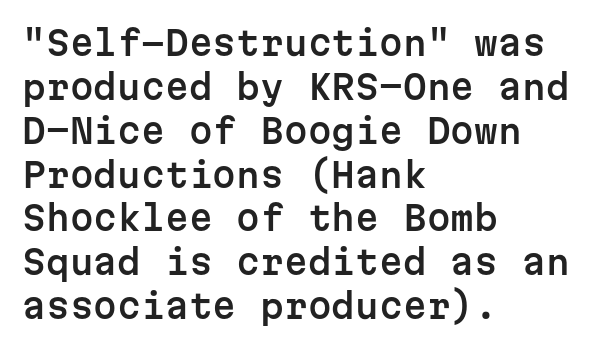
Check the space under the baseline: it is left empty. Style check: upright. Leftover space on each line is placed entirely after the last word. Grotesque or geometric, the face here clearly has no serifs.
